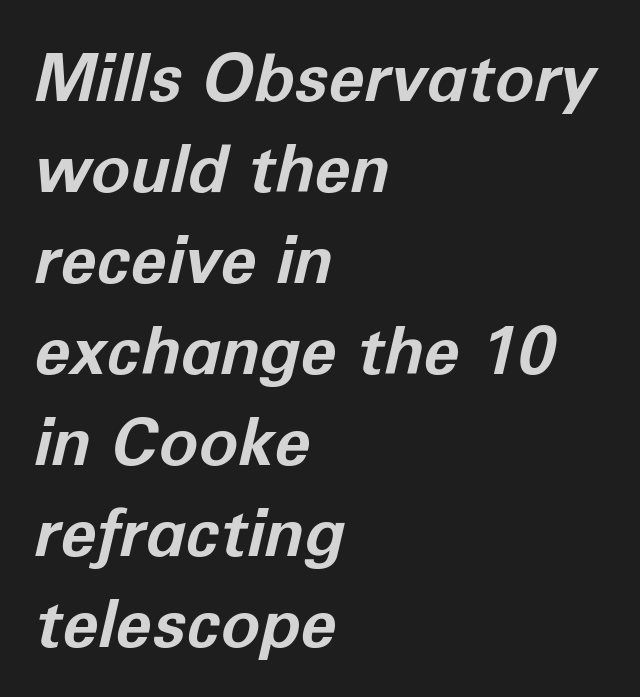
{"italic": "yes", "lean": "right", "slant_degrees": 12, "bold": "yes", "weight": "bold", "width": "normal", "stroke_contrast": "low", "x_height": "medium", "monospaced": "no", "underline": "no", "align": "left", "line_spacing": "normal", "line_spacing_ratio": 1.38, "letter_spacing": "normal", "letter_spacing_em": 0.0, "glyph_px": 66}
